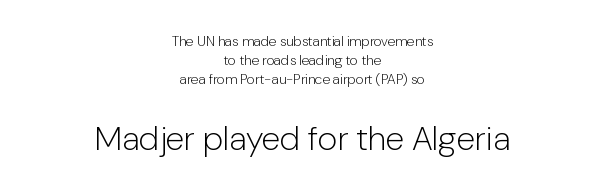
The image shows 34 px light sans-serif type, upright; set centered, normal line spacing (1.36x), normal letter spacing, not underlined; the second (bottom) block is 2.43x larger; low stroke contrast and a medium x-height.
